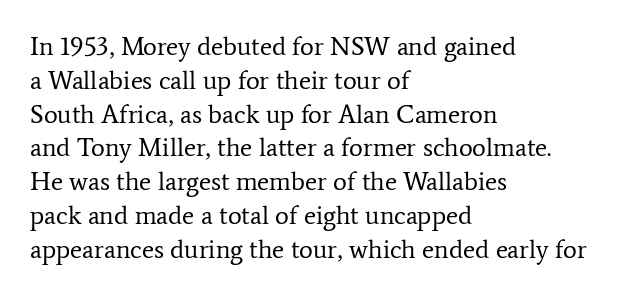
The image shows 26 px text type, upright; set left-aligned, normal line spacing (1.3x), normal letter spacing, not underlined.
